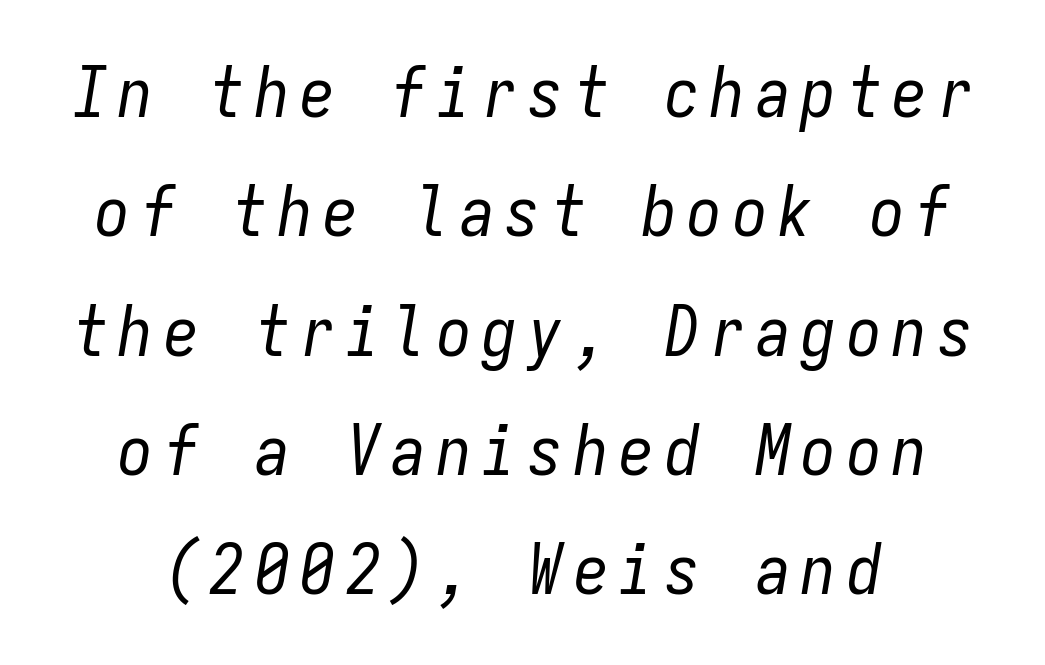
Note the uniform advance width — an 'i' takes as much space as an 'm'. This reads as an unemphasized weight, regular at the heaviest. Any mark beneath the type? The region is blank. Emphasis-style slanted type is in use.
